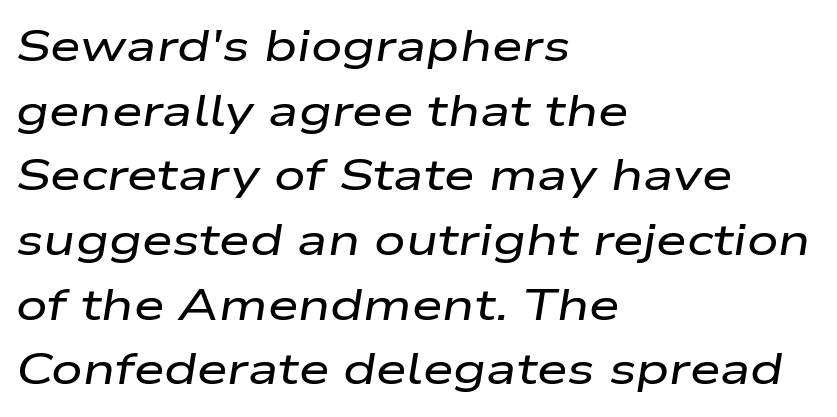
Only glyphs here, with clear space below each row. Leading matches the norm, producing a regular column. An italicized treatment has been applied to the whole sample. Is the letter spacing exaggerated? No — it looks like the ordinary default. This sample has the flowing, uneven cadence of proportional lettering. The setting favours the left margin, as ordinary paragraphs usually do.
